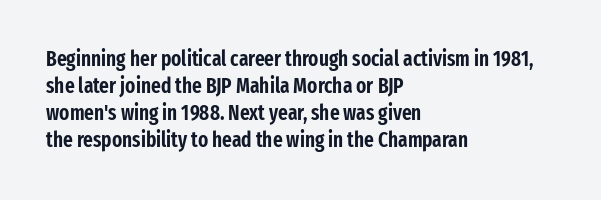
{"italic": "no", "underline": "no", "align": "left", "line_spacing": "normal", "line_spacing_ratio": 1.29, "letter_spacing": "normal", "letter_spacing_em": 0.0, "glyph_px": 21}
